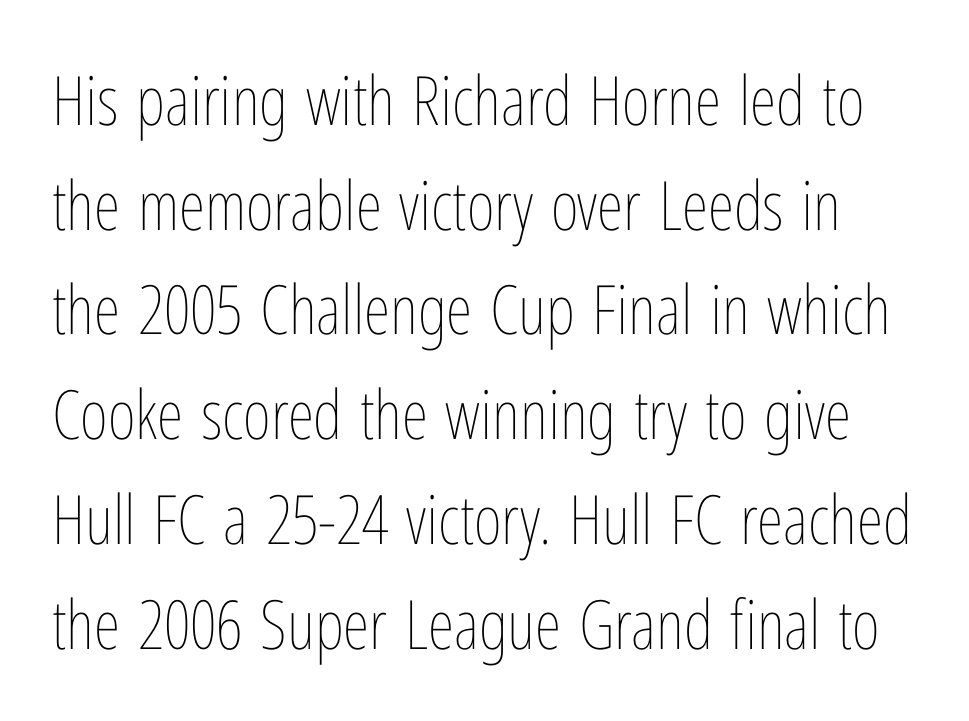
The rendering uses natural spacing where letterforms have individual widths. The foot of each line stays bare and open. Each stroke keeps to a modest, everyday thickness or less. Is there much room between lines? A standard amount, neither cramped nor airy. These lines were composed using upright roman letters.
